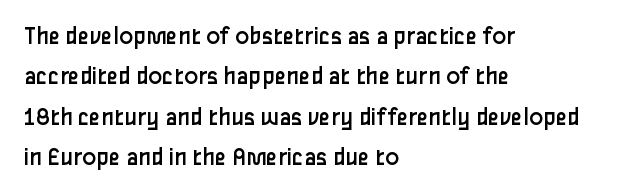
Q: Is the text bold? A: No.
Q: Is the text italic (slanted)? A: No, it is upright.
Q: Is the text underlined? A: No.
Q: How is the paragraph aligned? A: Left-aligned.
Q: Is the spacing between letters normal or unusually wide? A: Normal.
Q: Is the spacing between lines tight, normal or loose? A: Normal.
